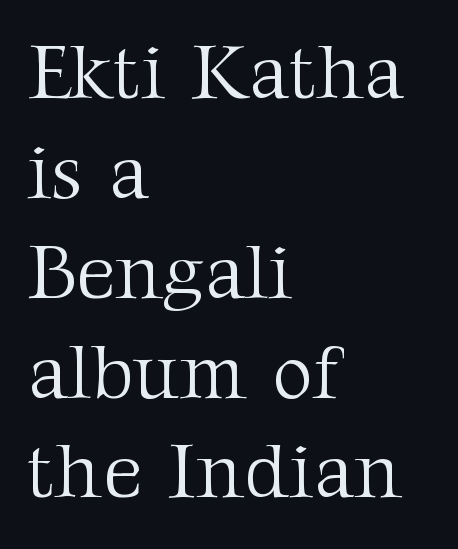
The image shows 78 px light serif type, upright; set left-aligned, normal line spacing (1.28x), normal letter spacing, not underlined; medium stroke contrast and a medium x-height.
